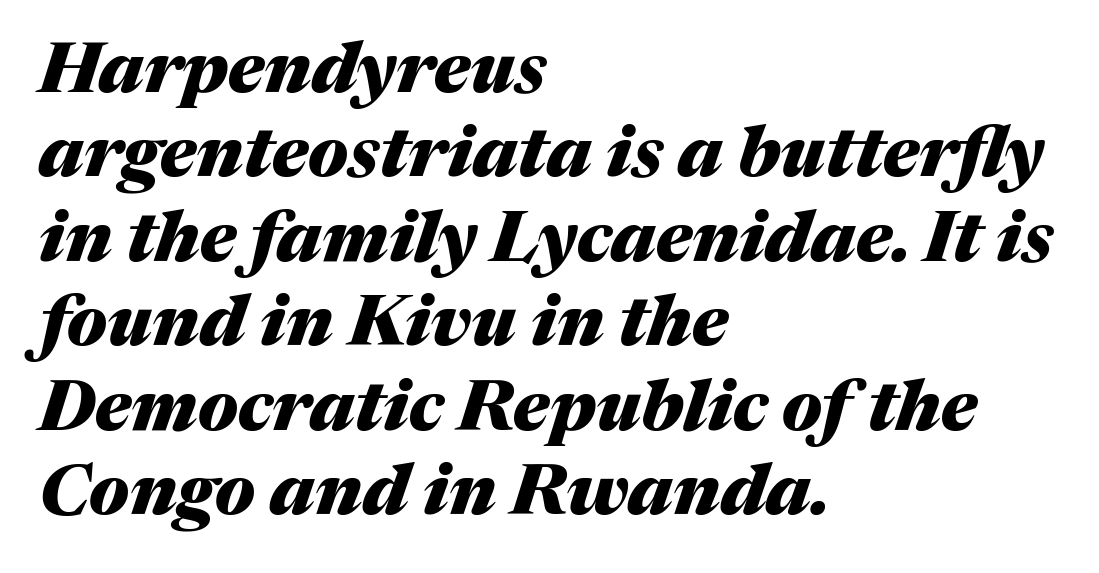
The image shows 71 px heavy type, italic (leaning right); set left-aligned, line spacing 1.19x, normal letter spacing, not underlined; medium stroke contrast and a medium x-height.
